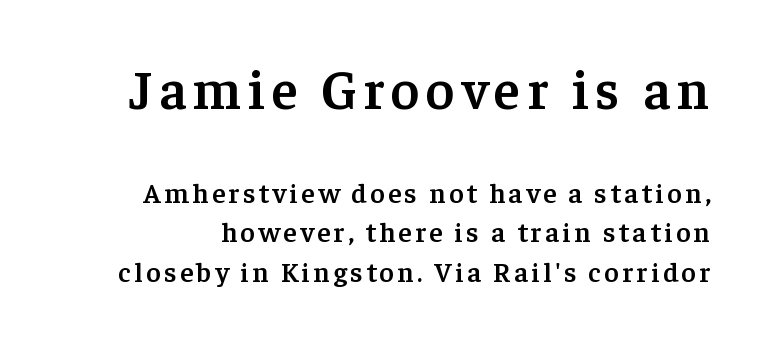
Line spacing here is normal. Compared with an ordinary text face, these strokes are moderately heavier — a semibold. Bigger letters appear in the top chunk; the bottom chunk is reduced. It's the straight-up-and-down kind of type. Words float on clear page, feet unadorned. Each letter's strokes conclude with small projecting serifs.
